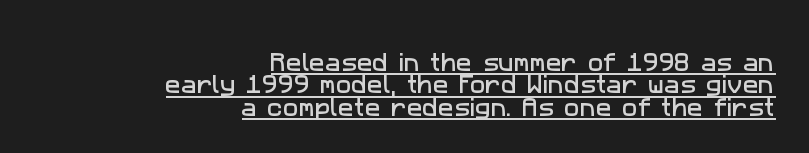
Interline gaps are noticeably narrow in this sample. The typesetter has applied underlining to the passage shown. Caption: standard tracking, unaltered. Notice how the passage keeps a crisp vertical edge on the right only.
